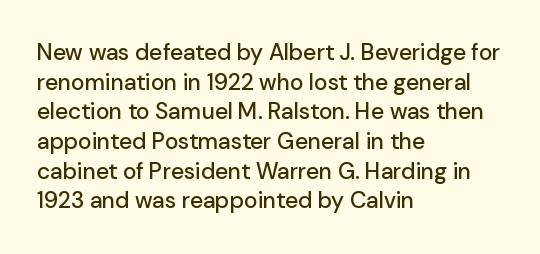
The image shows 23 px text type, upright; set left-aligned, normal line spacing (1.29x), normal letter spacing, not underlined.
